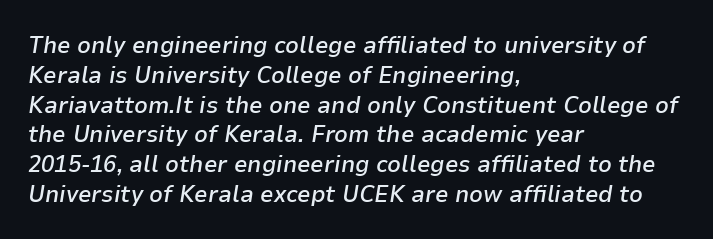
Set as a demibold, roughly 600 on the weight scale. The lines in this sample share a left origin and differ only in where they stop. This rendering features lettering with no underline. The type is set solid horizontally, with unmodified tracking. Characters are canted at an angle relative to the baseline's perpendicular.
